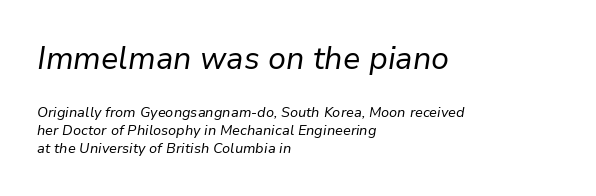
Italic? Definitely — the glyphs are oblique. Successive baselines arrive at the customary interval. The font sits on the lighter half of the weight spectrum, regular included. Nobody drew a line under any word here. The lines are quadded left. Do the characters align in a grid? No, the font is proportional.
